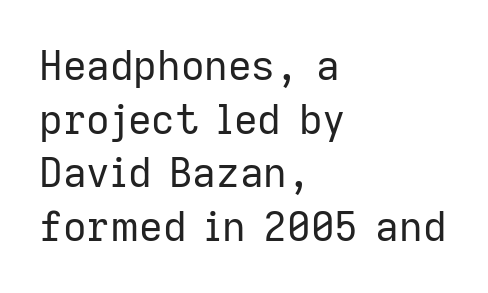
The image shows 41 px regular-weight sans-serif type, upright; set left-aligned, normal line spacing (1.31x), normal letter spacing, not underlined; low stroke contrast and a medium x-height.
